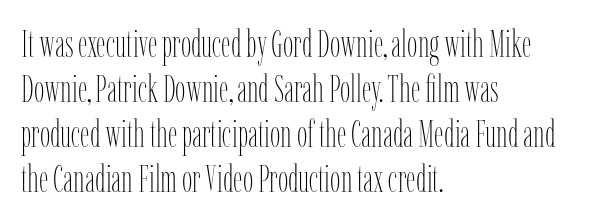
Q: Is the text bold? A: No.
Q: Is the text italic (slanted)? A: No, it is upright.
Q: Is the text underlined? A: No.
Q: How is the paragraph aligned? A: Left-aligned.
Q: Is the spacing between letters normal or unusually wide? A: Normal.
Q: Width (condensed, normal, or wide)? A: Condensed.
Q: Stroke contrast? A: Low.
Q: x-height? A: Medium.
Q: Monospaced? A: No.
